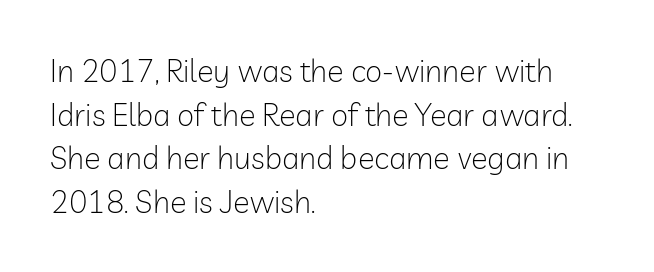
Q: Is the text bold? A: No.
Q: Is the text italic (slanted)? A: No, it is upright.
Q: Is the typeface a serif or a sans-serif typeface? A: Sans-serif.
Q: Is the text underlined? A: No.
Q: How is the paragraph aligned? A: Left-aligned.
Q: Is the spacing between letters normal or unusually wide? A: Normal.
Q: Is the spacing between lines tight, normal or loose? A: Normal.
Q: Width (condensed, normal, or wide)? A: Normal.
Q: Stroke contrast? A: Low.
Q: x-height? A: Medium.
Q: Monospaced? A: No.
